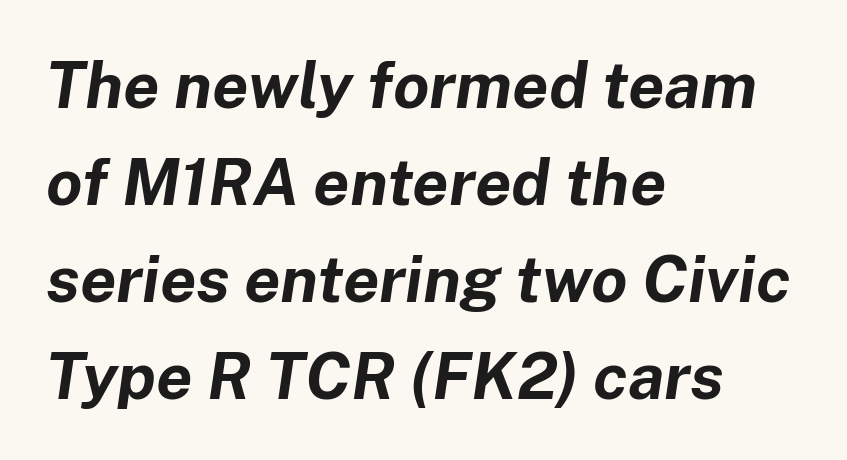
Q: Is the text bold? A: Yes.
Q: Is the text italic (slanted)? A: Yes, it leans right by about 8 degrees.
Q: Is the text underlined? A: No.
Q: How is the paragraph aligned? A: Left-aligned.
Q: Is the spacing between letters normal or unusually wide? A: Normal.
Q: Is the spacing between lines tight, normal or loose? A: Normal.
Q: Width (condensed, normal, or wide)? A: Normal.
Q: Stroke contrast? A: Low.
Q: x-height? A: Medium.
Q: Monospaced? A: No.
